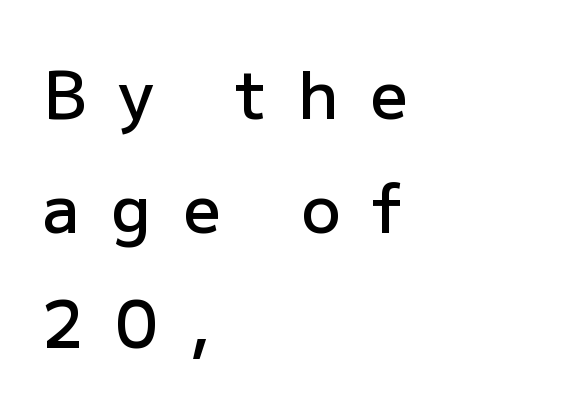
Q: Is the text bold? A: Semi-bold.
Q: Is the text italic (slanted)? A: No, it is upright.
Q: Is the typeface a serif or a sans-serif typeface? A: Sans-serif.
Q: Is the text underlined? A: No.
Q: How is the paragraph aligned? A: Left-aligned.
Q: Is the spacing between letters normal or unusually wide? A: Unusually wide.
Q: Width (condensed, normal, or wide)? A: Normal.
Q: Stroke contrast? A: Low.
Q: x-height? A: Medium.
Q: Monospaced? A: No.
